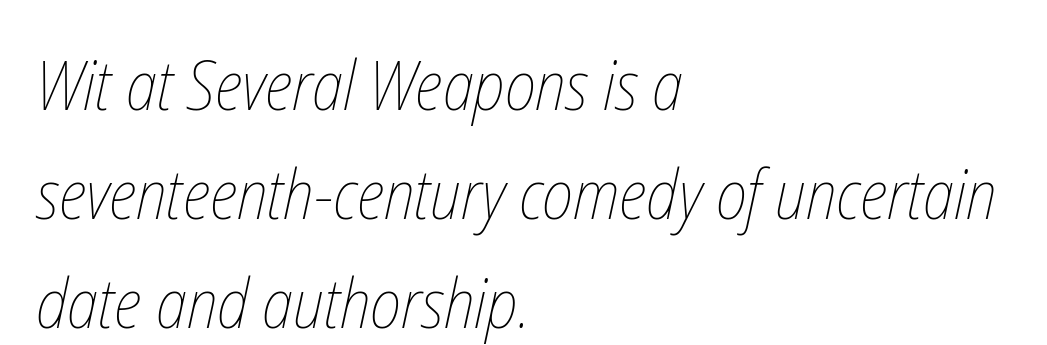
The area under the type is left untouched. The face looks like a standard text weight, possibly lighter. One glance says typical: line gaps are just what's usual. The paragraph has a hard left edge and a soft right edge. The letters sit at their default tracking, neither squeezed nor spread.
